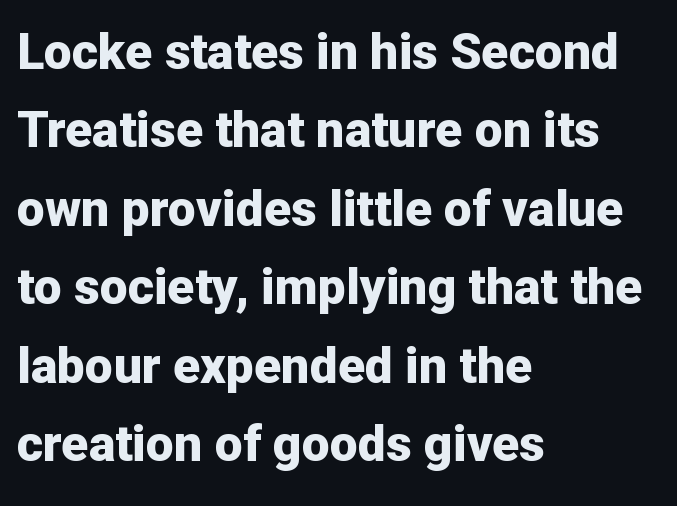
Q: Is the text bold? A: Yes.
Q: Is the text italic (slanted)? A: No, it is upright.
Q: Is the typeface a serif or a sans-serif typeface? A: Sans-serif.
Q: Is the text underlined? A: No.
Q: How is the paragraph aligned? A: Left-aligned.
Q: Is the spacing between letters normal or unusually wide? A: Normal.
Q: Is the spacing between lines tight, normal or loose? A: Normal.
Q: Width (condensed, normal, or wide)? A: Normal.
Q: Stroke contrast? A: Low.
Q: x-height? A: Medium.
Q: Monospaced? A: No.
